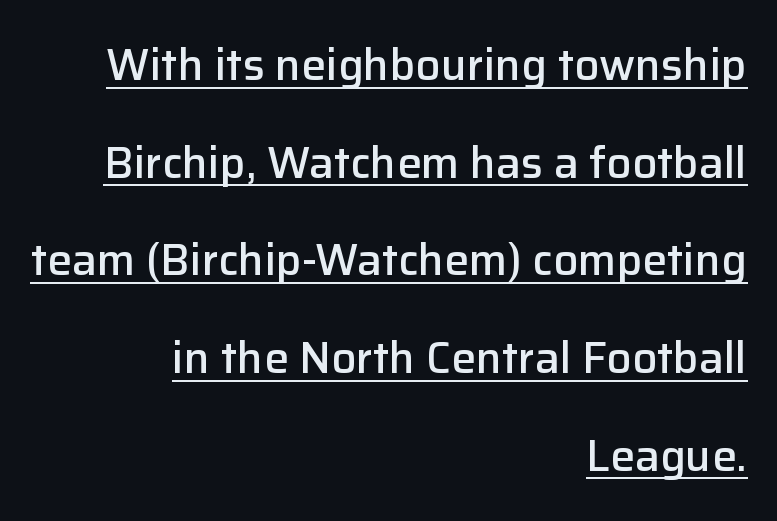
{"serif": "no", "italic": "no", "bold": "semi", "weight": "semibold", "width": "normal", "stroke_contrast": "low", "x_height": "medium", "monospaced": "no", "underline": "yes", "align": "right", "line_spacing": "loose", "line_spacing_ratio": 2.22, "letter_spacing": "normal", "letter_spacing_em": 0.0, "glyph_px": 44}
